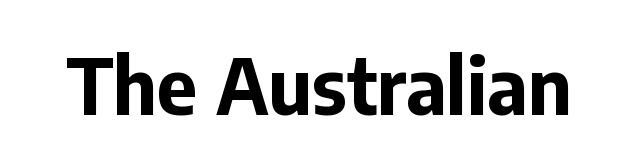
Q: Is the text bold? A: Yes.
Q: Is the text italic (slanted)? A: No, it is upright.
Q: Is the typeface a serif or a sans-serif typeface? A: Sans-serif.
Q: Is the text underlined? A: No.
Q: Is the spacing between letters normal or unusually wide? A: Normal.
Q: Width (condensed, normal, or wide)? A: Normal.
Q: Stroke contrast? A: Low.
Q: x-height? A: Medium.
Q: Monospaced? A: No.
